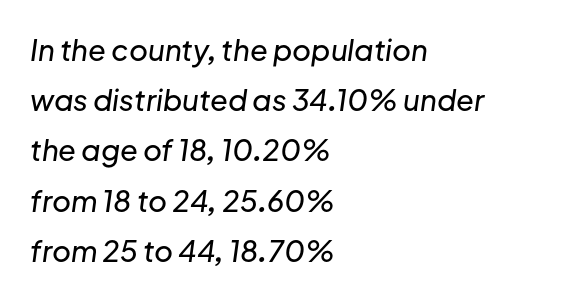
The image shows 29 px text type, italic (leaning right); set left-aligned, line spacing 1.73x, normal letter spacing, not underlined; low stroke contrast and a medium x-height.
